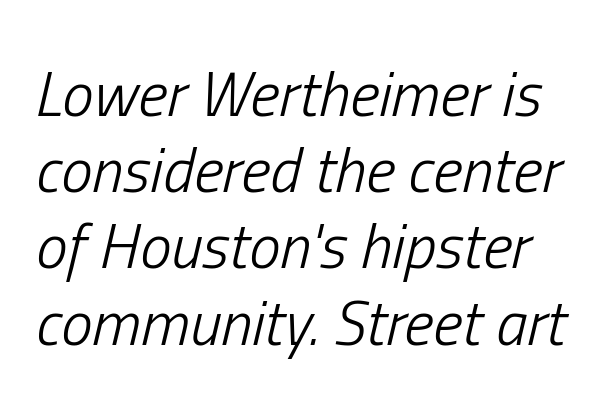
Q: Is the text bold? A: No.
Q: Is the text italic (slanted)? A: Yes, it leans right by about 13 degrees.
Q: Is the text underlined? A: No.
Q: Is the spacing between letters normal or unusually wide? A: Normal.
Q: Width (condensed, normal, or wide)? A: Condensed.
Q: Stroke contrast? A: Low.
Q: x-height? A: Medium.
Q: Monospaced? A: No.
